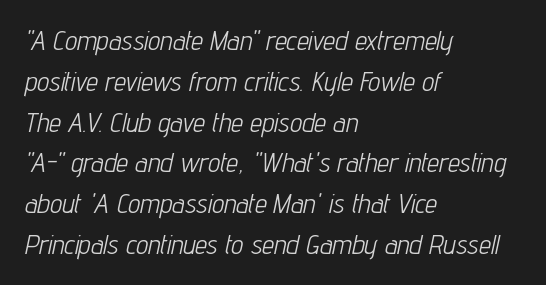
In terms of letterspacing, this is plain default setting. Layout note: lines flush left. Horizontal bands of white between lines are of average thickness. These lines were composed using italics. The specimen omits any rule beneath the text block's lines.
